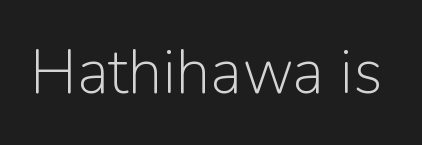
The image shows 62 px light sans-serif type, upright; set normal letter spacing, not underlined; low stroke contrast and a medium x-height.
